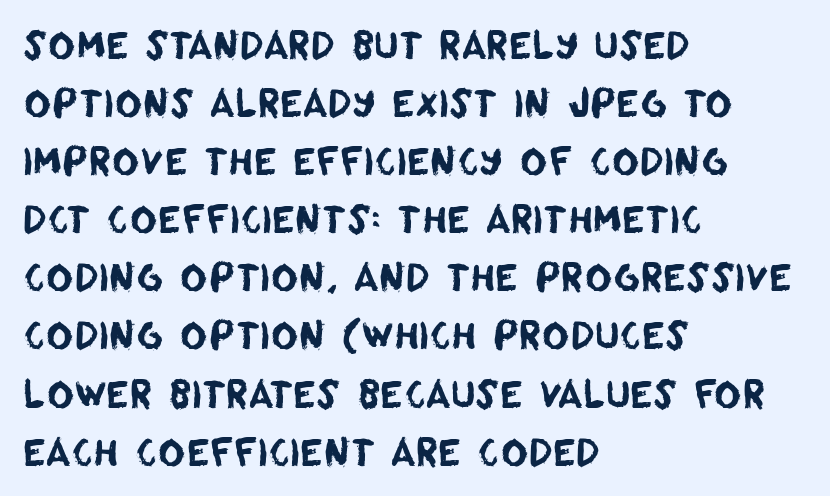
Q: Is the typeface a serif or a sans-serif typeface? A: Sans-serif.
Q: Is the text underlined? A: No.
Q: How is the paragraph aligned? A: Left-aligned.
Q: Is the spacing between letters normal or unusually wide? A: Normal.
Q: Is the spacing between lines tight, normal or loose? A: Normal.
Q: Width (condensed, normal, or wide)? A: Normal.
Q: Stroke contrast? A: Low.
Q: x-height? A: Large.
Q: Monospaced? A: No.
